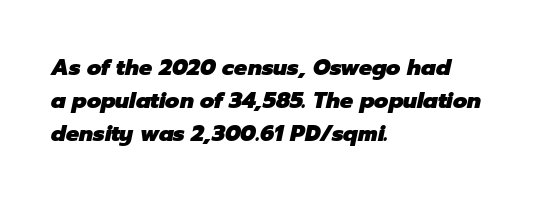
Q: Is the text bold? A: Yes.
Q: Is the text italic (slanted)? A: Yes, it leans right by about 12 degrees.
Q: Is the text underlined? A: No.
Q: How is the paragraph aligned? A: Left-aligned.
Q: Is the spacing between letters normal or unusually wide? A: Normal.
Q: Is the spacing between lines tight, normal or loose? A: Normal.
